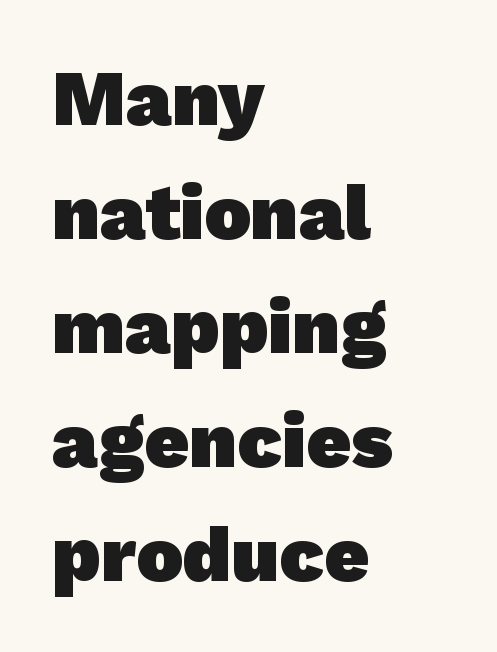
The image shows 78 px heavy sans-serif type; set left-aligned, normal line spacing (1.46x), normal letter spacing, not underlined; low stroke contrast and a medium x-height.
